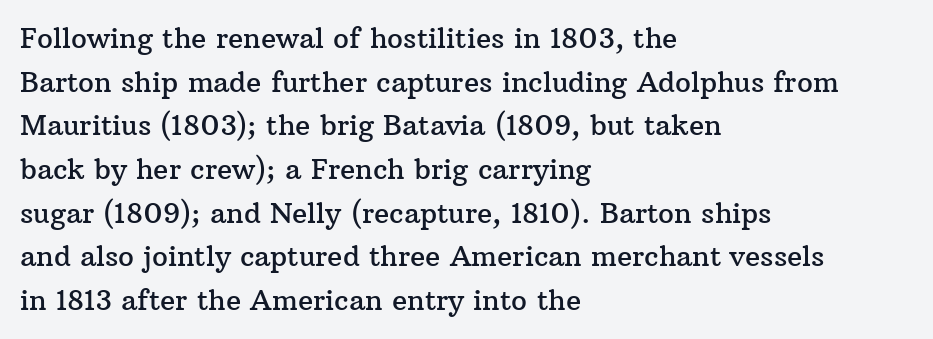
Q: Is the text italic (slanted)? A: No, it is upright.
Q: Is the typeface a serif or a sans-serif typeface? A: Serif.
Q: Is the text underlined? A: No.
Q: How is the paragraph aligned? A: Left-aligned.
Q: Is the spacing between letters normal or unusually wide? A: Normal.
Q: Is the spacing between lines tight, normal or loose? A: Normal.
Q: Width (condensed, normal, or wide)? A: Normal.
Q: Stroke contrast? A: Medium.
Q: x-height? A: Medium.
Q: Monospaced? A: No.
